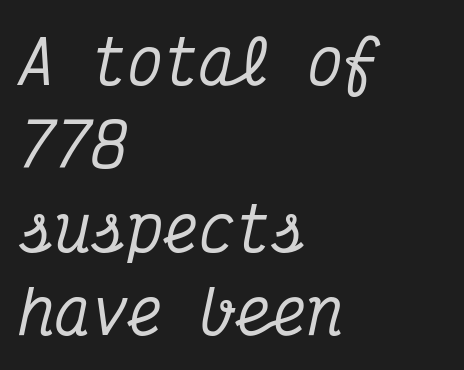
Looks like terminal output: every glyph gets an equal slot. This is oblique type, the kind used for emphasis or titles. Descenders are the only things crossing below the line. Compared with a centered layout, this one pins lines to the left instead. Between one letter and the next there's only the usual sliver of space.
